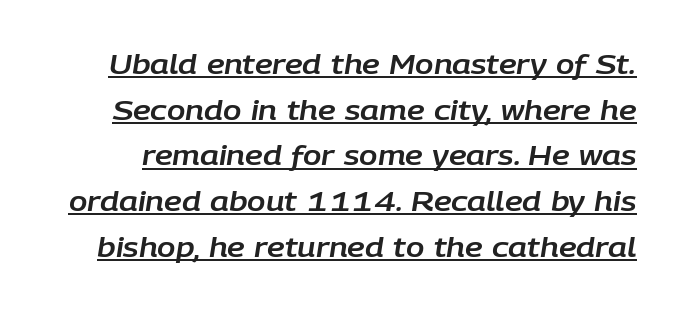
{"italic": "yes", "lean": "right", "slant_degrees": 9, "underline": "yes", "line_spacing": "normal", "line_spacing_ratio": 1.69, "letter_spacing": "normal", "letter_spacing_em": 0.0, "glyph_px": 27}
